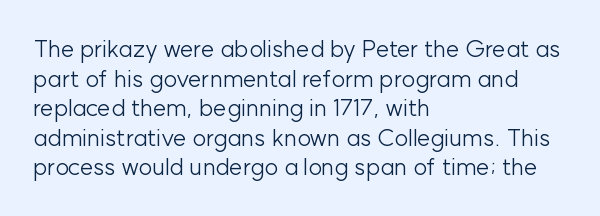
Words appear dense and cohesive because spacing is normal. Stem width sits at or under what a default text font uses. Honestly, there is no underline to notice here at all. The lettering stays uniformly vertical, giving the passage a roman look.
